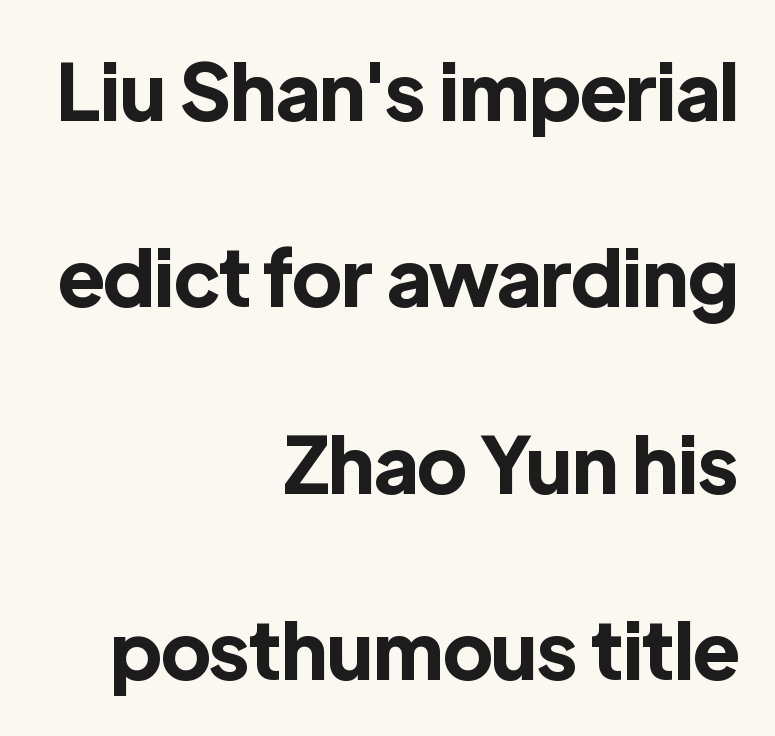
Q: Is the text bold? A: Yes.
Q: Is the text italic (slanted)? A: No, it is upright.
Q: Is the typeface a serif or a sans-serif typeface? A: Sans-serif.
Q: Is the text underlined? A: No.
Q: How is the paragraph aligned? A: Right-aligned.
Q: Is the spacing between letters normal or unusually wide? A: Normal.
Q: Is the spacing between lines tight, normal or loose? A: Loose.
Q: Width (condensed, normal, or wide)? A: Normal.
Q: x-height? A: Medium.
Q: Monospaced? A: No.
